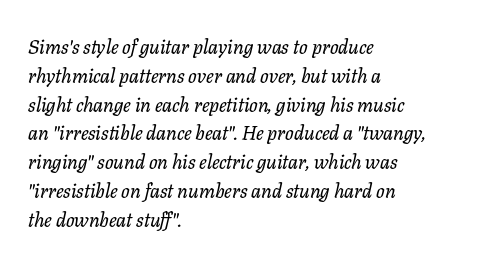
Q: Is the text italic (slanted)? A: Yes, it leans right by about 11 degrees.
Q: Is the text underlined? A: No.
Q: How is the paragraph aligned? A: Left-aligned.
Q: Is the spacing between letters normal or unusually wide? A: Normal.
Q: Is the spacing between lines tight, normal or loose? A: Normal.
